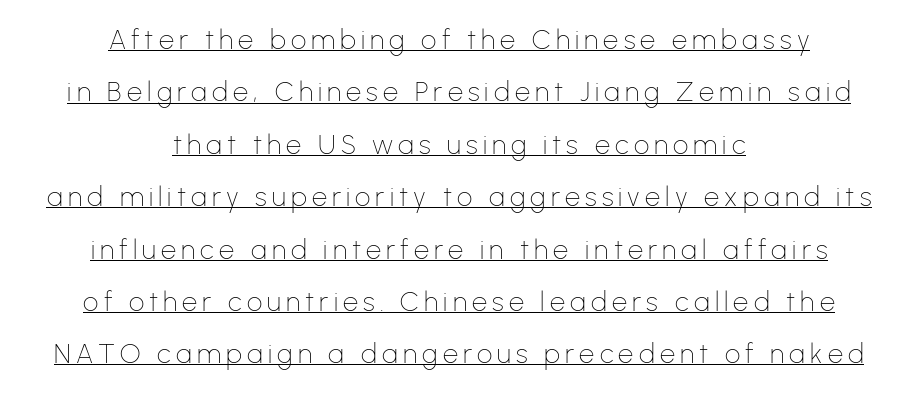
Vertically, the passage feels expansive, rows floating well apart. Heaviness? Minimal to ordinary, like unemphasized prose. The compositor balanced each line on the midline. Style check: upright.
